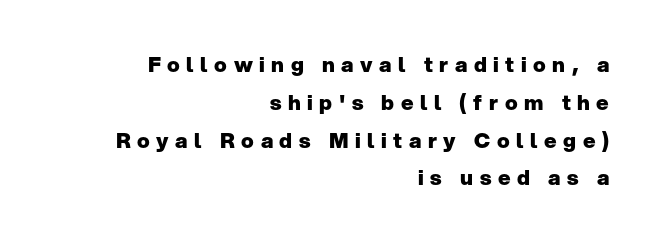
The rendering anchors every line to the right-hand side. Posture: vertical. Glance below the letters and you will spot only blank space. Summary of weight: heavy, a full bold. Substantial extra tracking has been applied to these lines.
